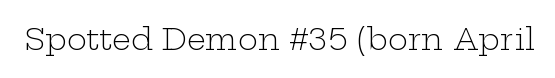
The characters display serif detailing at their extremities. Underlining? Definitely not there. This sample has the flowing, uneven cadence of proportional lettering. Every character sits straight up, as roman type does. Bold? No — there's no thickening of the strokes.
